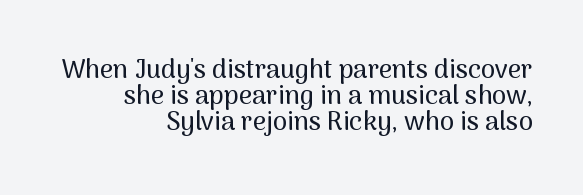
Nope, not italic — everything's standing straight. Typeset ragged left — the right edge is the straight one. The vertical gap from one line to the next is small. Check the space under the baseline: it is left empty. The gaps between neighbouring characters are ordinary and unremarkable.
